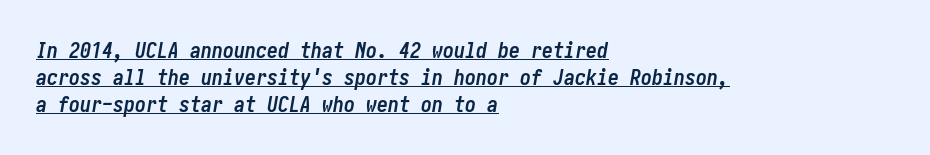
The image shows 22 px bold type, italic (leaning right); set left-aligned, line spacing 1.23x, normal letter spacing, underlined.
